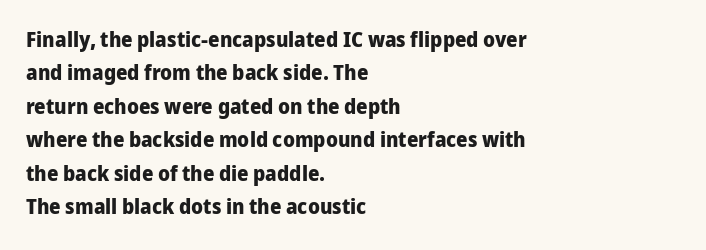
{"italic": "no", "bold": "yes", "underline": "no", "align": "left", "line_spacing": "normal", "line_spacing_ratio": 1.52, "letter_spacing": "normal", "letter_spacing_em": 0.0, "glyph_px": 22}
